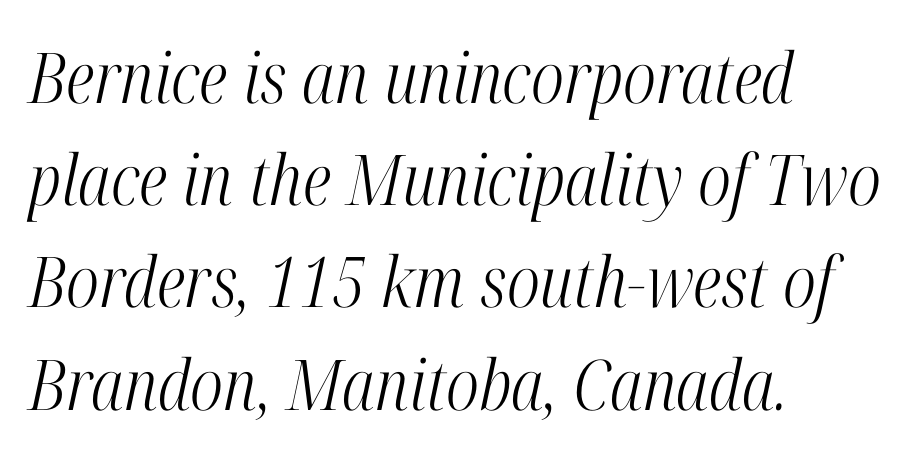
Vertical stems look standard width or narrower in stroke. The passage is arranged the way most books set body copy — flush left. Descender tails drop into unmarked territory. Observe the lean: these are italic letterforms. The rendering keeps characters at their native spacing. Font category for this specimen: serif.
